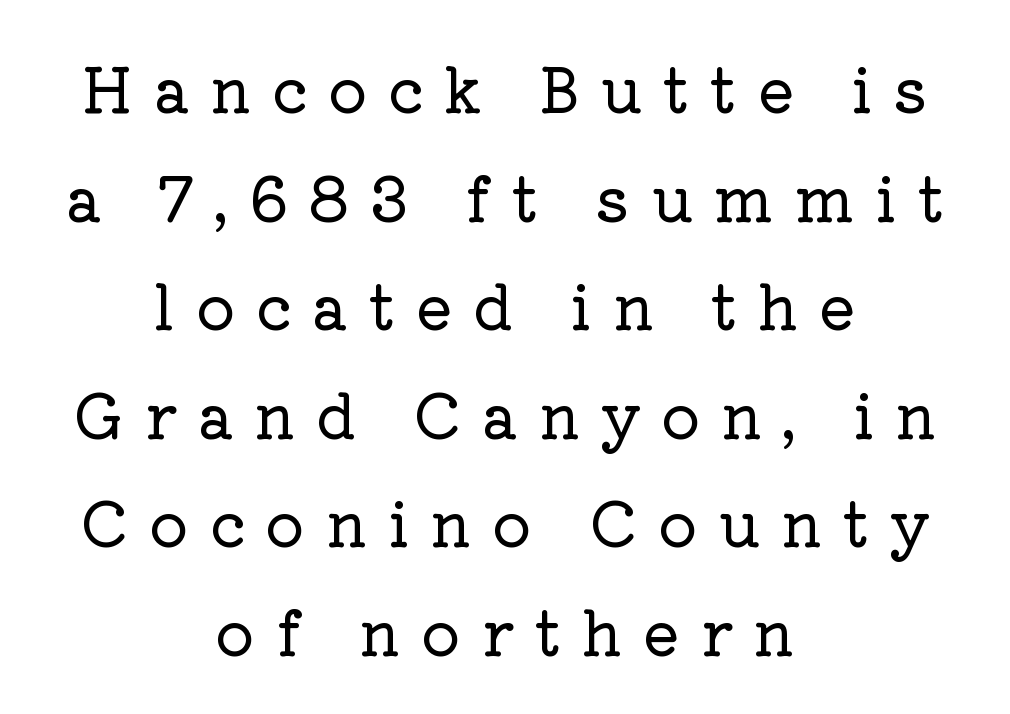
{"serif": "yes", "italic": "no", "width": "normal", "stroke_contrast": "low", "x_height": "medium", "monospaced": "no", "underline": "no", "align": "center", "line_spacing_ratio": 1.78, "letter_spacing": "wide", "letter_spacing_em": 0.34, "glyph_px": 61}
